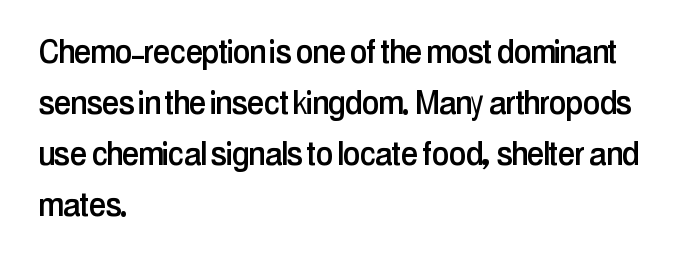
{"serif": "no", "italic": "no", "width": "condensed", "stroke_contrast": "low", "x_height": "medium", "monospaced": "no", "underline": "no", "align": "left", "line_spacing": "normal", "line_spacing_ratio": 1.31, "letter_spacing": "normal", "letter_spacing_em": 0.0, "glyph_px": 39}
